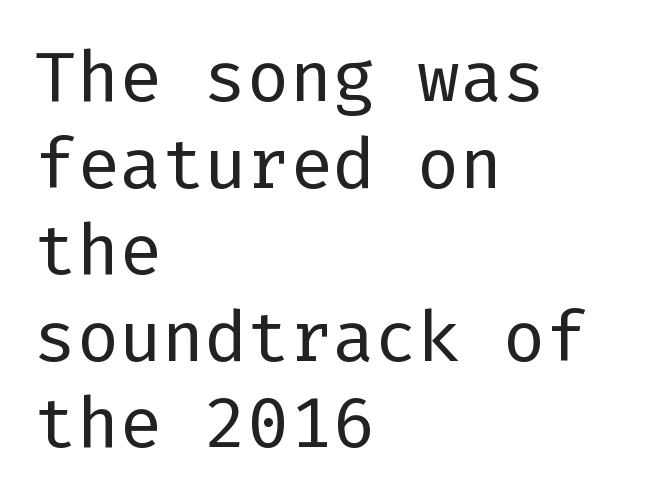
{"serif": "no", "italic": "no", "bold": "no", "weight": "regular", "width": "normal", "stroke_contrast": "low", "x_height": "medium", "underline": "no", "align": "left", "line_spacing_ratio": 1.22, "letter_spacing": "normal", "letter_spacing_em": 0.0, "glyph_px": 71}
